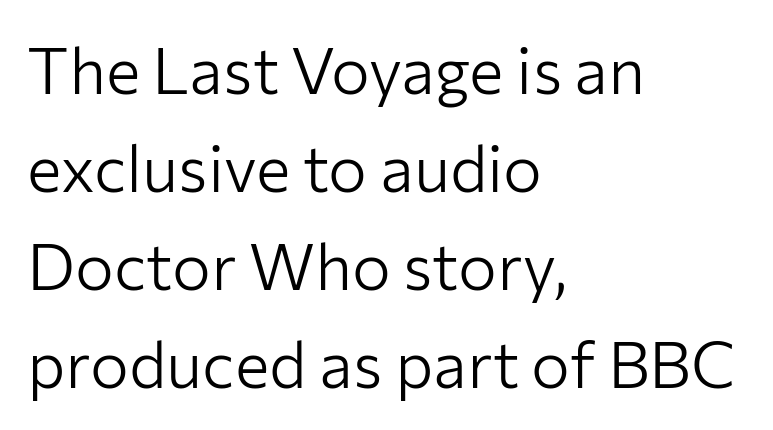
I'd call this a sans setting — the letters go barefoot. In CSS terms this would be text-align: left. Does the leading feel generous? No, just average. The letters stand straight up with perfectly vertical stems.
